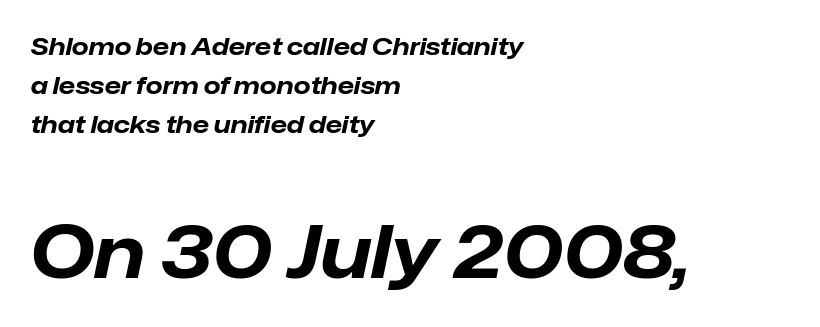
The face used here has a pronounced slope to its letters. Does extra space separate the letters? No, they use regular spacing. The second block has been scaled up relative to the first. Plain, unruled lines of type. Emphasis by weight is at full strength: bold.
